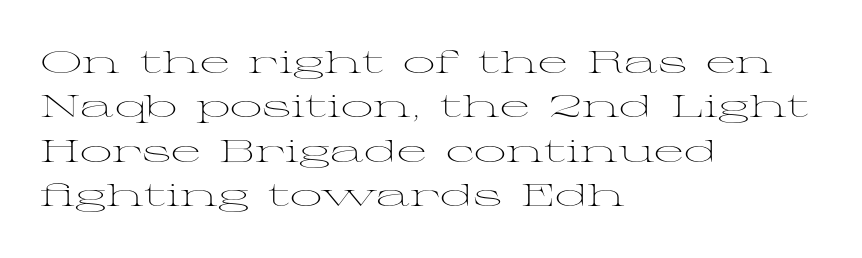
Visually the block forms a straight wall on the left and a jagged coastline on the right. Classification — serif. Spacing verdict: proportional, widths tailored to each character. The passage shown stacks its lines at a standard gap. Between one letter and the next there's only the usual sliver of space. Descender tails drop into unmarked territory.
